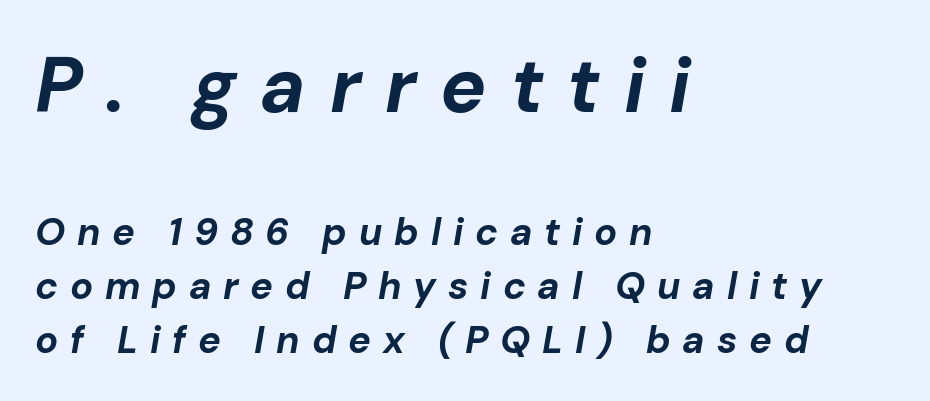
The image shows 77 px bold type, italic (leaning right); set left-aligned, normal line spacing (1.43x), unusually wide letter spacing (+0.31 em), not underlined; the first (top) block is 2.03x larger; low stroke contrast and a medium x-height.
